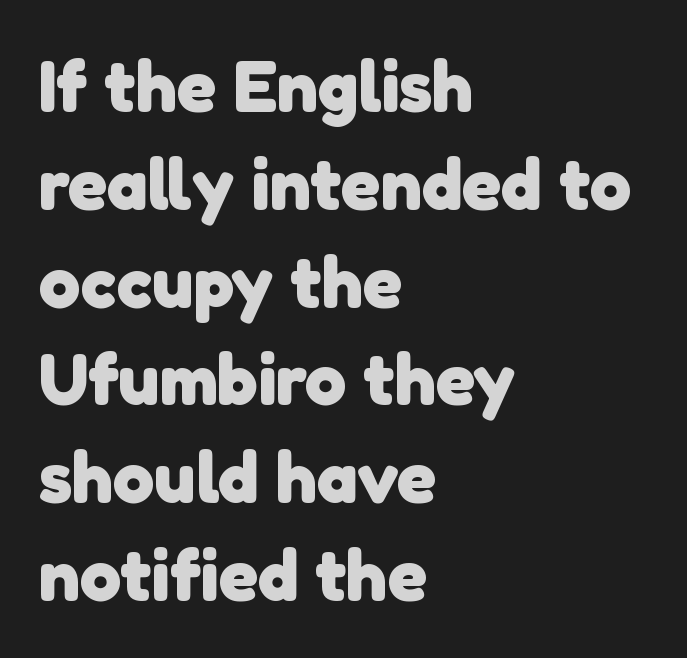
{"serif": "no", "bold": "yes", "weight": "heavy", "width": "normal", "stroke_contrast": "low", "x_height": "medium", "monospaced": "no", "underline": "no", "align": "left", "line_spacing": "normal", "line_spacing_ratio": 1.34, "letter_spacing": "normal", "letter_spacing_em": 0.0, "glyph_px": 73}
